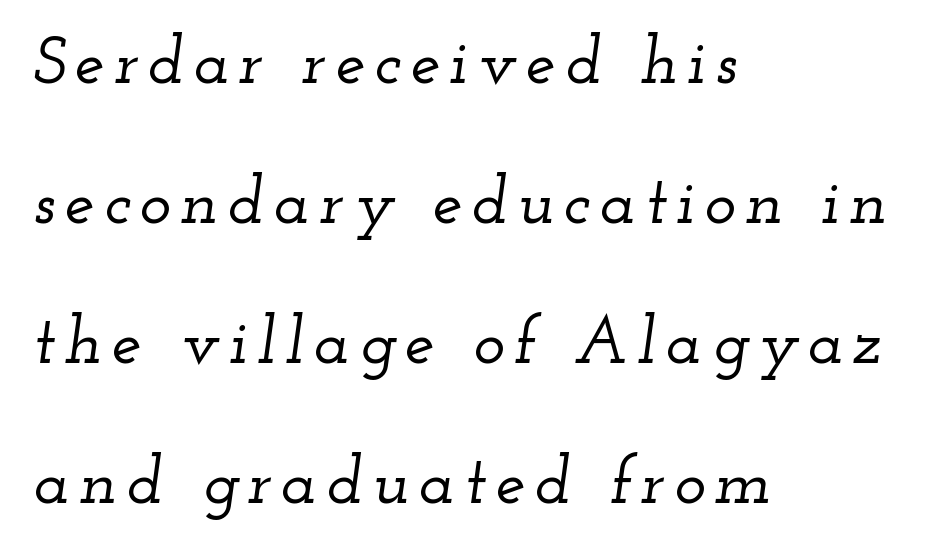
{"serif": "yes", "italic": "yes", "lean": "right", "slant_degrees": 12, "width": "wide", "stroke_contrast": "low", "x_height": "small", "monospaced": "no", "underline": "no", "align": "left", "line_spacing": "loose", "line_spacing_ratio": 2.09, "glyph_px": 67}
